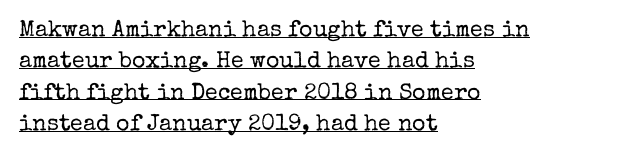
Q: Is the text bold? A: No.
Q: Is the text italic (slanted)? A: No, it is upright.
Q: Is the text underlined? A: Yes.
Q: How is the paragraph aligned? A: Left-aligned.
Q: Is the spacing between letters normal or unusually wide? A: Normal.
Q: Is the spacing between lines tight, normal or loose? A: Normal.
